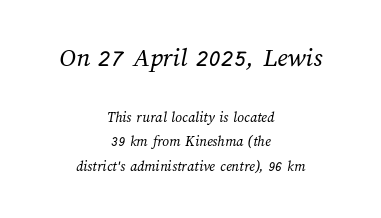
A centered setting, common on invitations and titles, is used for this passage. You could call the tracking neutral — neither tight nor loose. The strip under each line holds only bare page. How would I describe the line gaps? Plain and ordinary. The passage shown begins with its larger block and ends with its smaller one. No extra ink here — the face is not bold.
